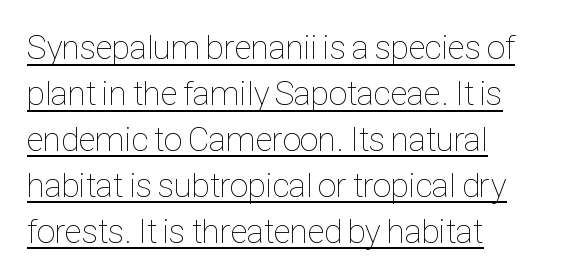
{"italic": "no", "bold": "no", "weight": "thin", "width": "condensed", "stroke_contrast": "low", "x_height": "medium", "monospaced": "no", "underline": "yes", "align": "left", "line_spacing": "normal", "line_spacing_ratio": 1.35, "letter_spacing": "normal", "letter_spacing_em": 0.0, "glyph_px": 34}
